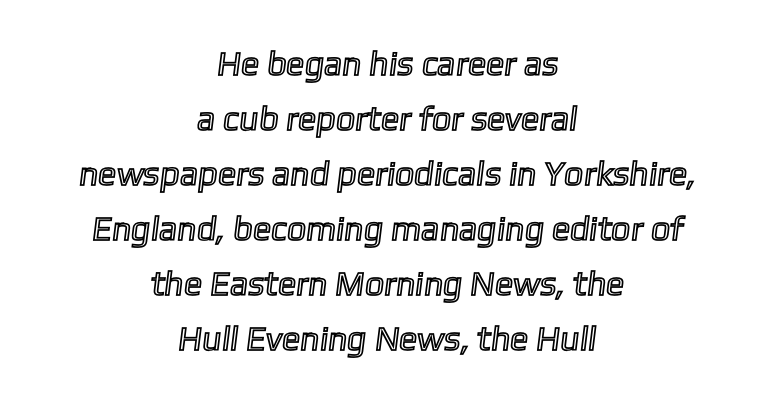
{"width": "normal", "x_height": "medium", "monospaced": "no", "underline": "no", "align": "center", "line_spacing": "normal", "line_spacing_ratio": 1.62, "letter_spacing": "normal", "letter_spacing_em": 0.0, "glyph_px": 34}
